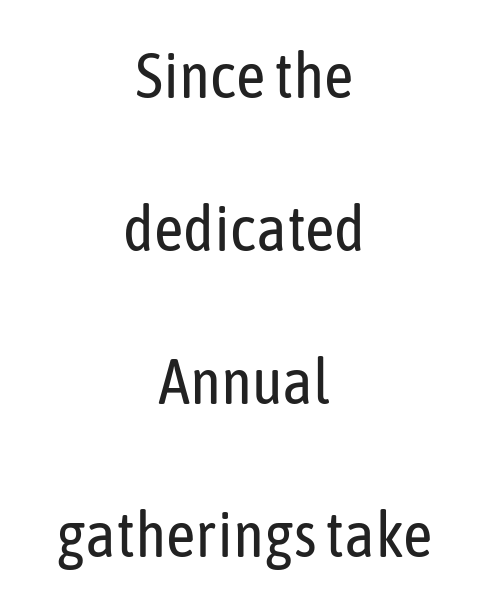
The image shows 64 px regular-weight, condensed sans-serif type, upright; set centered, loose line spacing (2.39x), normal letter spacing, not underlined; low stroke contrast and a medium x-height.
